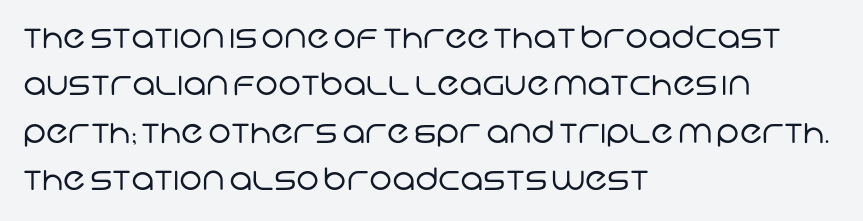
The image shows 31 px regular-weight sans-serif type; set left-aligned, normal line spacing (1.53x), normal letter spacing, not underlined; low stroke contrast and a large x-height.
